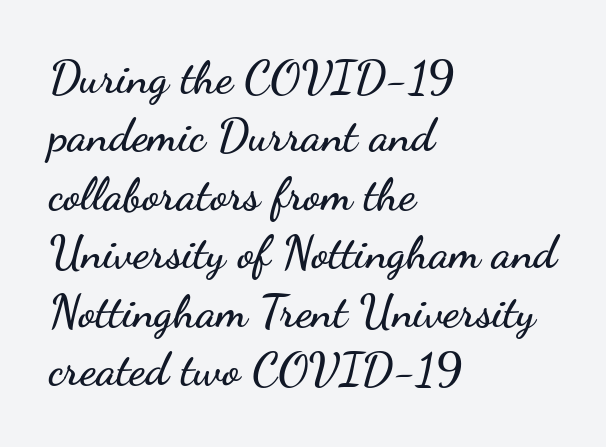
{"serif": "no", "width": "wide", "stroke_contrast": "low", "x_height": "small", "monospaced": "no", "underline": "no", "align": "left", "line_spacing": "normal", "line_spacing_ratio": 1.27, "letter_spacing": "normal", "letter_spacing_em": 0.0, "glyph_px": 46}
